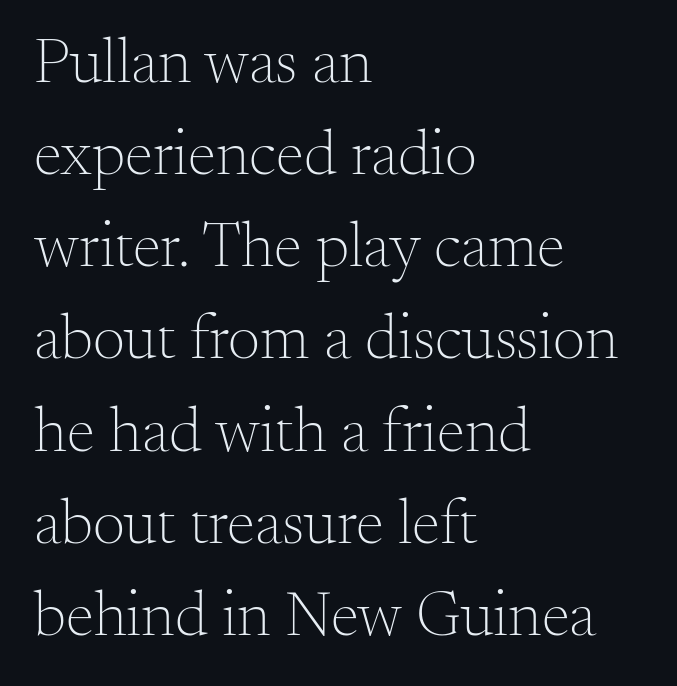
{"serif": "yes", "italic": "no", "bold": "no", "weight": "light", "width": "normal", "stroke_contrast": "medium", "x_height": "small", "monospaced": "no", "underline": "no", "align": "left", "line_spacing": "normal", "line_spacing_ratio": 1.44, "letter_spacing": "normal", "letter_spacing_em": 0.0, "glyph_px": 64}
